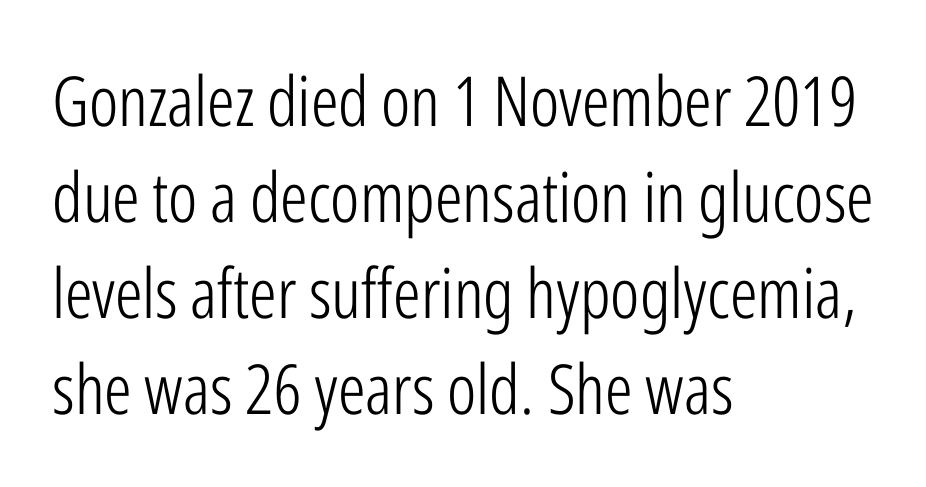
{"serif": "no", "italic": "no", "bold": "no", "weight": "light", "width": "condensed", "stroke_contrast": "low", "x_height": "medium", "monospaced": "no", "underline": "no", "align": "left", "line_spacing": "normal", "line_spacing_ratio": 1.39, "letter_spacing": "normal", "letter_spacing_em": 0.0, "glyph_px": 69}
